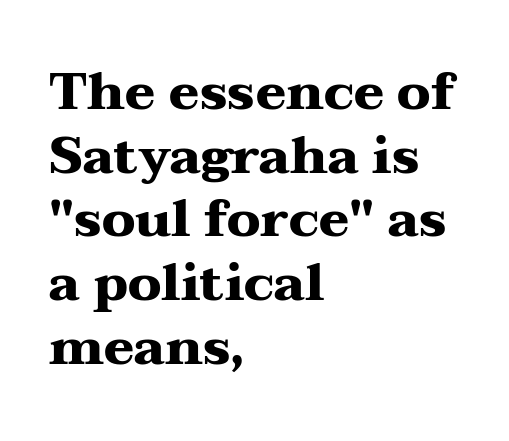
Leading matches the norm, producing a regular column. Do the characters align in a grid? No, the font is proportional. Does the copy run flush right? No — it runs flush left. This sample uses plain, unmodified letter spacing. The axis of the letterforms is exactly vertical. Each letter's strokes conclude with small projecting serifs.
